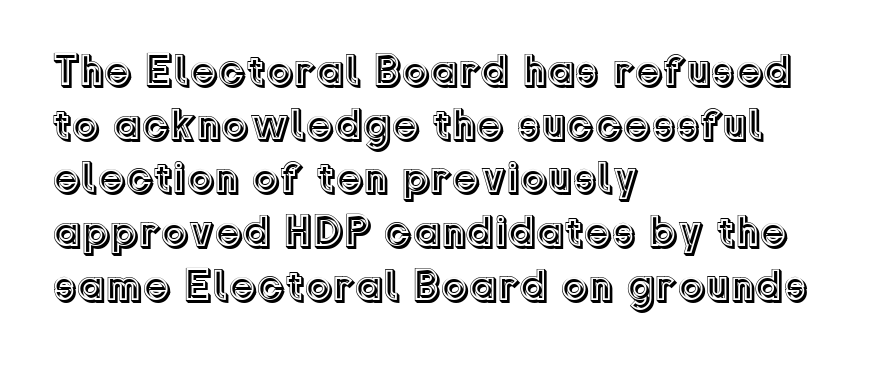
It's the straight-up-and-down kind of type. The foot of each line stays bare and open. The passage shown is typed in a proportional face where columns would drift. Default kerning and tracking; the words read as compact shapes.
